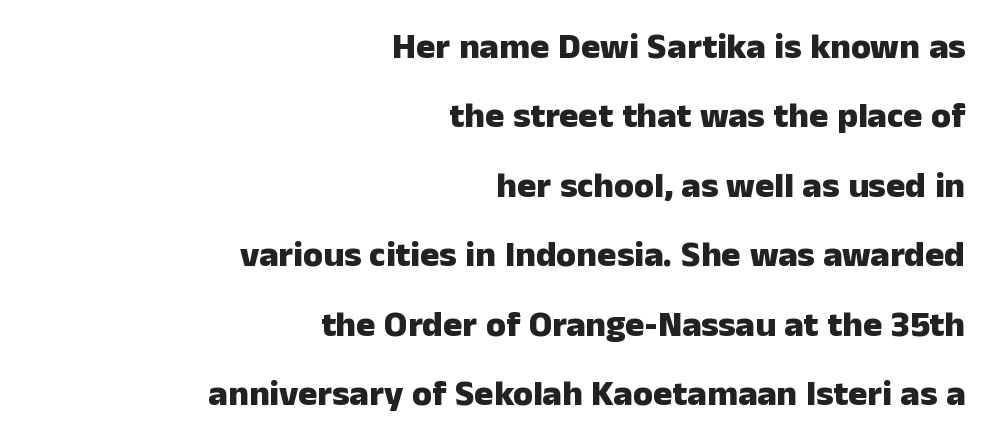
{"serif": "no", "italic": "no", "bold": "yes", "weight": "heavy", "width": "normal", "stroke_contrast": "low", "x_height": "medium", "monospaced": "no", "underline": "no", "align": "right", "line_spacing": "loose", "line_spacing_ratio": 1.93, "letter_spacing": "normal", "letter_spacing_em": 0.0, "glyph_px": 36}
